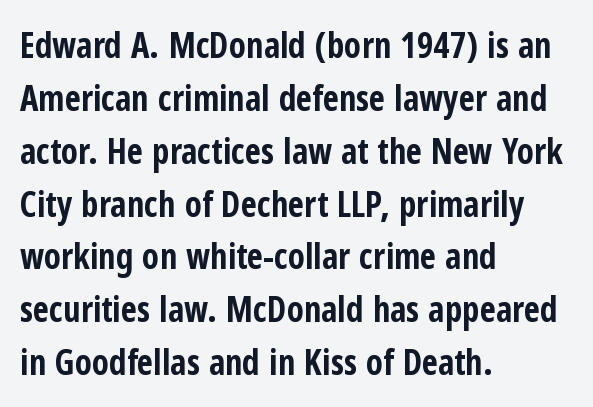
The image shows 35 px bold, condensed sans-serif type, upright; set left-aligned, normal line spacing (1.51x), normal letter spacing, not underlined; low stroke contrast and a medium x-height.
